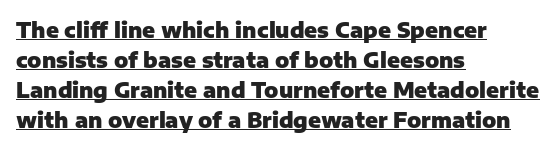
The image shows 21 px bold type, upright; set left-aligned, normal line spacing (1.43x), normal letter spacing, underlined.
